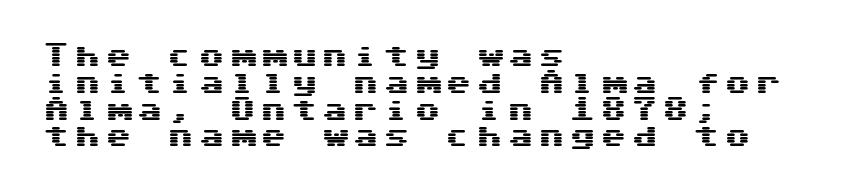
The string is rendered with underlining switched off. Honestly, the rows look squashed on top of each other. Posture: vertical. Every row of glyphs begins at an identical x-position on the left.
